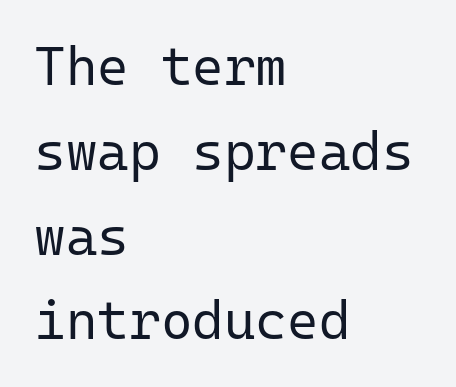
{"serif": "no", "italic": "no", "bold": "no", "weight": "regular", "width": "normal", "stroke_contrast": "low", "x_height": "medium", "monospaced": "yes", "underline": "no", "align": "left", "line_spacing": "normal", "line_spacing_ratio": 1.57, "letter_spacing": "normal", "letter_spacing_em": 0.0, "glyph_px": 54}
